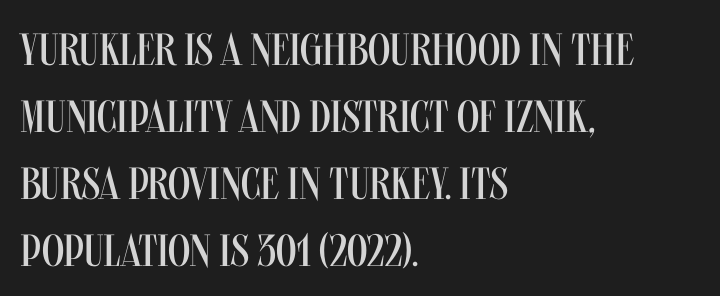
The image shows 45 px regular-weight, condensed sans-serif type, upright; set left-aligned, normal line spacing (1.49x), normal letter spacing, not underlined; medium stroke contrast and a large x-height.
